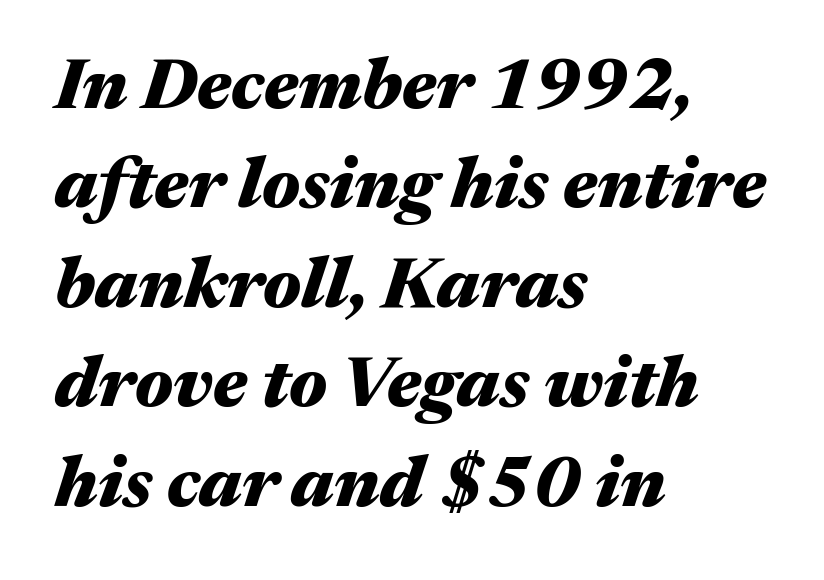
{"italic": "yes", "lean": "right", "slant_degrees": 17, "bold": "yes", "weight": "heavy", "width": "wide", "stroke_contrast": "medium", "x_height": "medium", "monospaced": "no", "underline": "no", "align": "left", "line_spacing": "normal", "line_spacing_ratio": 1.4, "letter_spacing": "normal", "letter_spacing_em": 0.0, "glyph_px": 71}
